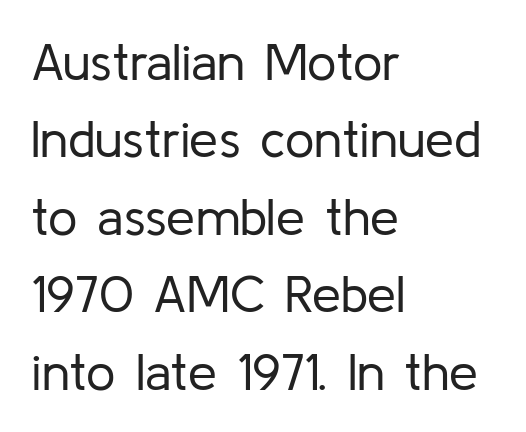
The image shows 52 px regular-weight sans-serif type, upright; set left-aligned, normal line spacing (1.49x), normal letter spacing, not underlined; low stroke contrast and a medium x-height.
